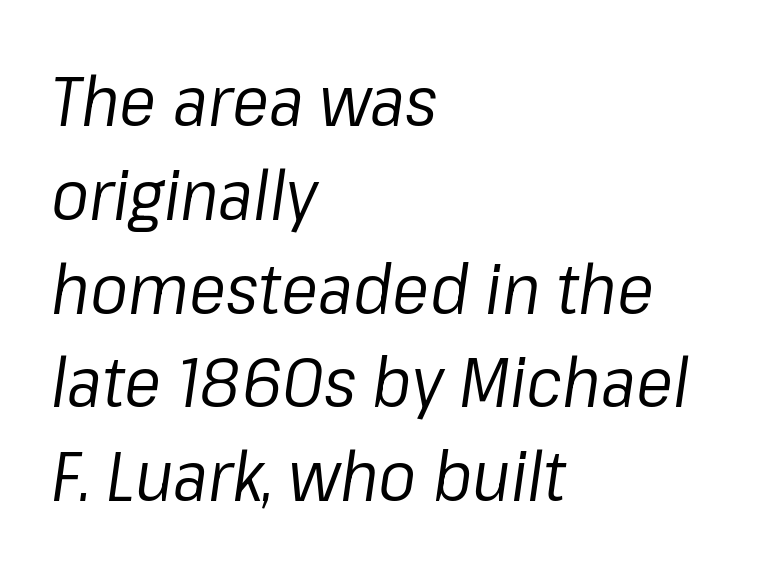
{"italic": "yes", "lean": "right", "slant_degrees": 8, "bold": "no", "weight": "regular", "width": "normal", "stroke_contrast": "low", "x_height": "medium", "monospaced": "no", "underline": "no", "align": "left", "line_spacing": "normal", "line_spacing_ratio": 1.34, "letter_spacing": "normal", "letter_spacing_em": 0.0, "glyph_px": 70}
